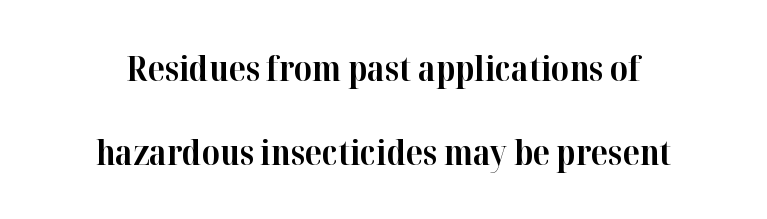
Q: Is the text bold? A: Yes.
Q: Is the text italic (slanted)? A: No, it is upright.
Q: Is the typeface a serif or a sans-serif typeface? A: Serif.
Q: Is the text underlined? A: No.
Q: How is the paragraph aligned? A: Centered.
Q: Is the spacing between letters normal or unusually wide? A: Normal.
Q: Is the spacing between lines tight, normal or loose? A: Loose.
Q: Width (condensed, normal, or wide)? A: Normal.
Q: Stroke contrast? A: High.
Q: x-height? A: Medium.
Q: Monospaced? A: No.
